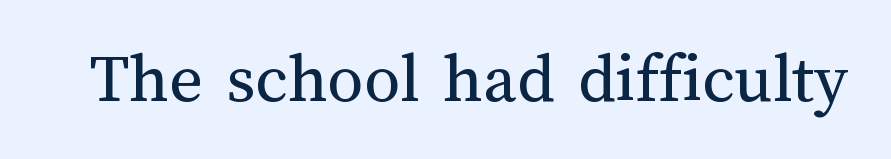
Q: Is the text bold? A: No.
Q: Is the text italic (slanted)? A: No, it is upright.
Q: Is the text underlined? A: No.
Q: Is the spacing between letters normal or unusually wide? A: Normal.
Q: Width (condensed, normal, or wide)? A: Normal.
Q: Stroke contrast? A: Medium.
Q: x-height? A: Medium.
Q: Monospaced? A: No.
